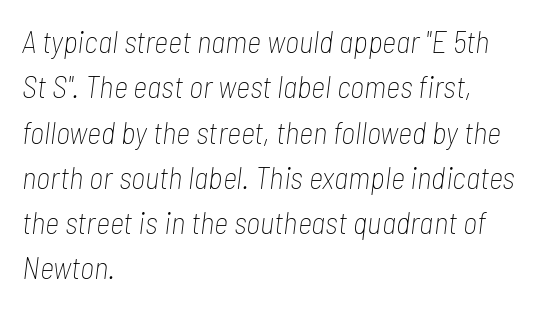
The image shows 31 px thin, condensed type, italic (leaning right); set left-aligned, normal line spacing (1.46x), normal letter spacing, not underlined; low stroke contrast and a medium x-height.
